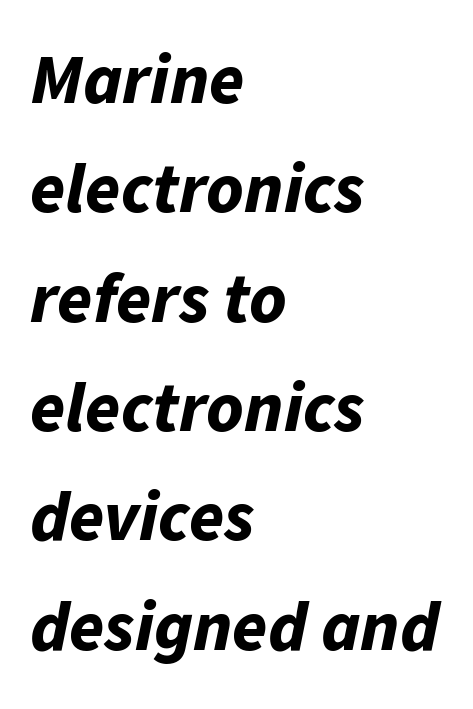
Q: Is the text bold? A: Yes.
Q: Is the text italic (slanted)? A: Yes, it leans right by about 11 degrees.
Q: Is the text underlined? A: No.
Q: How is the paragraph aligned? A: Left-aligned.
Q: Is the spacing between letters normal or unusually wide? A: Normal.
Q: Is the spacing between lines tight, normal or loose? A: Normal.
Q: Width (condensed, normal, or wide)? A: Normal.
Q: Stroke contrast? A: Low.
Q: x-height? A: Medium.
Q: Monospaced? A: No.
